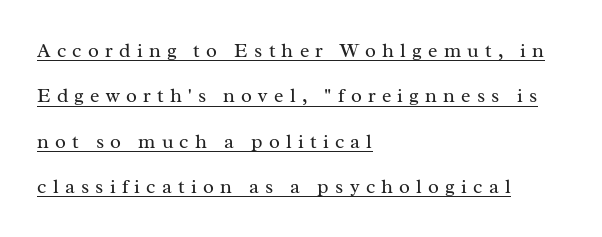
Q: Is the text bold? A: No.
Q: Is the text italic (slanted)? A: No, it is upright.
Q: Is the text underlined? A: Yes.
Q: How is the paragraph aligned? A: Left-aligned.
Q: Is the spacing between letters normal or unusually wide? A: Unusually wide.
Q: Is the spacing between lines tight, normal or loose? A: Loose.
